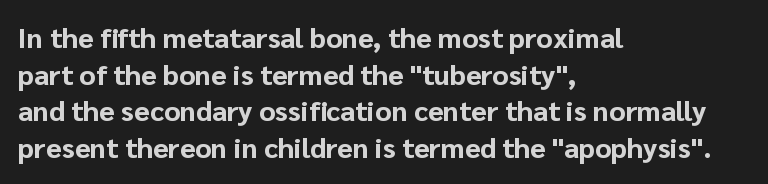
Compared with typical paragraphs, the rows here are spaced about the same. Is this a fixed-width face? No — the glyphs have proportional, varying widths. The line texture is even and compact thanks to regular tracking. Each glyph is drawn with heavy, bold strokes.
